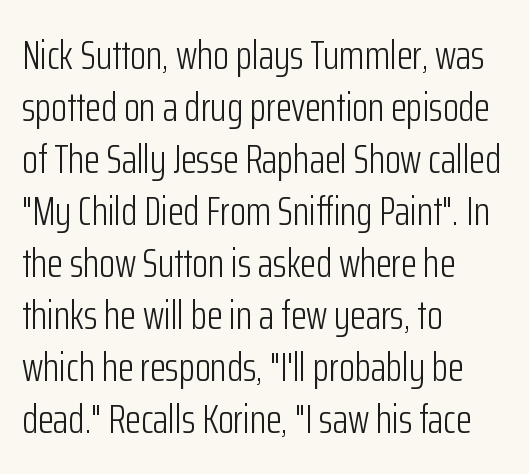
Q: Is the text bold? A: No.
Q: Is the text italic (slanted)? A: No, it is upright.
Q: Is the typeface a serif or a sans-serif typeface? A: Sans-serif.
Q: Is the text underlined? A: No.
Q: How is the paragraph aligned? A: Left-aligned.
Q: Is the spacing between letters normal or unusually wide? A: Normal.
Q: Is the spacing between lines tight, normal or loose? A: Normal.
Q: Width (condensed, normal, or wide)? A: Condensed.
Q: Stroke contrast? A: Low.
Q: x-height? A: Medium.
Q: Monospaced? A: No.
